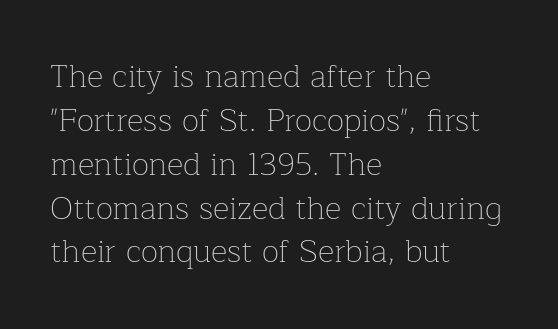
{"serif": "yes", "italic": "no", "bold": "no", "weight": "thin", "width": "normal", "stroke_contrast": "low", "x_height": "medium", "monospaced": "no", "underline": "no", "align": "left", "line_spacing": "normal", "line_spacing_ratio": 1.37, "letter_spacing": "normal", "letter_spacing_em": 0.0, "glyph_px": 32}
